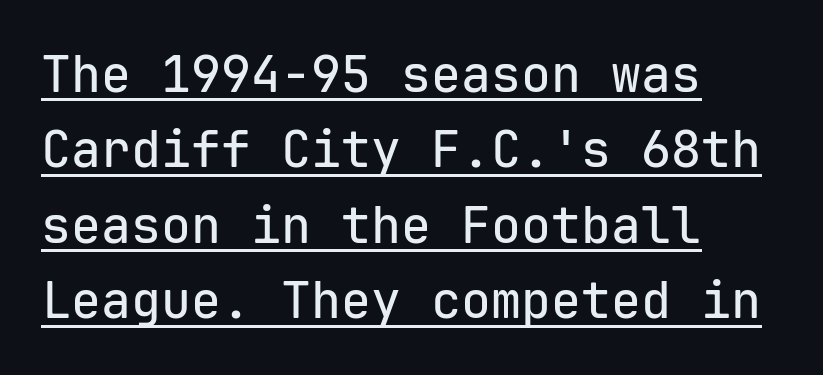
Q: Is the text italic (slanted)? A: No, it is upright.
Q: Is the typeface a serif or a sans-serif typeface? A: Sans-serif.
Q: Is the text underlined? A: Yes.
Q: How is the paragraph aligned? A: Left-aligned.
Q: Is the spacing between letters normal or unusually wide? A: Normal.
Q: Is the spacing between lines tight, normal or loose? A: Normal.
Q: Width (condensed, normal, or wide)? A: Normal.
Q: Stroke contrast? A: Low.
Q: x-height? A: Medium.
Q: Monospaced? A: Yes.
